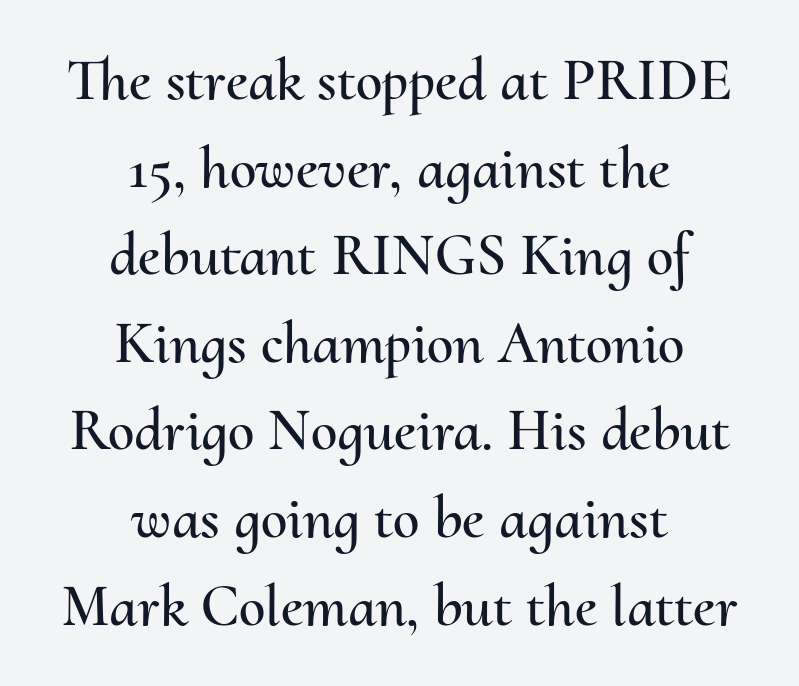
Neither beginnings nor endings align; midpoints do. Here the designer chose a conventional face with non-uniform glyph widths. The area under the type is left untouched. The lettering holds an erect, upright posture throughout. The vertical gap from one line to the next is medium. Observe the ordinary spacing: letters are neighbours, not strangers.
